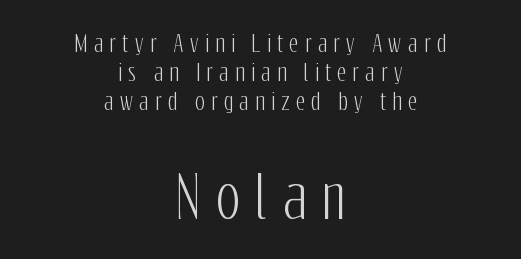
Is this a fixed-width face? No — the glyphs have proportional, varying widths. The rendering enlarges the type as you move from the upper chunk to the lower. Posture: vertical. Look at the tracking — it's clearly loosened, letters drifting apart. Whoever set this chose a conventional vertical rhythm. Each row of text sits above clean, open space.
